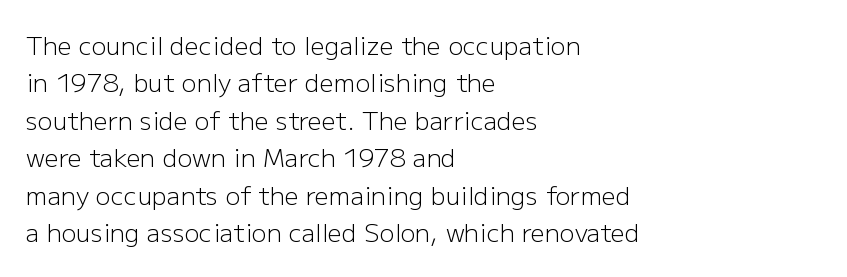
The image shows 25 px text type, upright; set left-aligned, normal line spacing (1.5x), normal letter spacing, not underlined.
